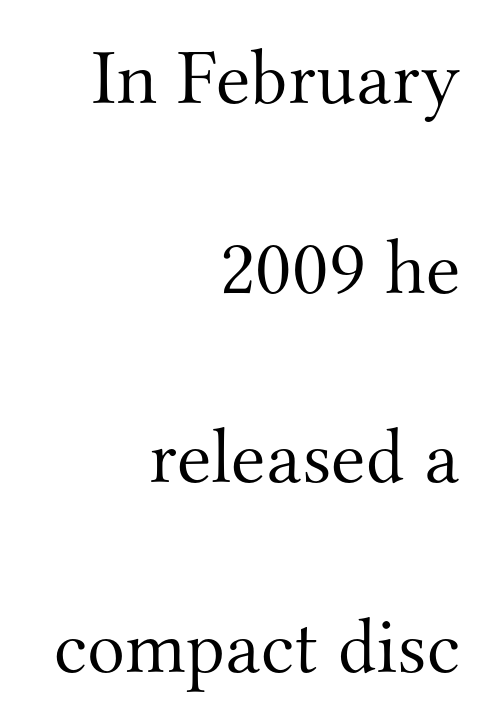
The image shows 79 px light serif type, upright; set right-aligned, loose line spacing (2.4x), normal letter spacing, not underlined; medium stroke contrast and a small x-height.
